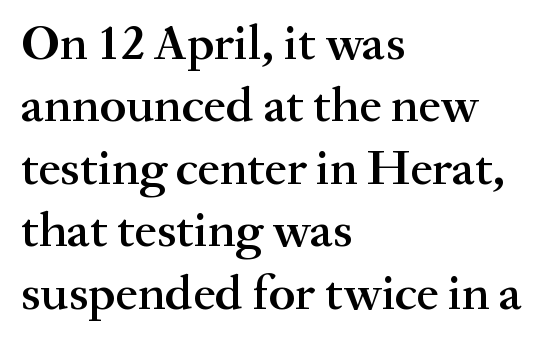
The image shows 50 px semibold serif type, upright; set left-aligned, normal line spacing (1.25x), normal letter spacing, not underlined; medium stroke contrast and a small x-height.
